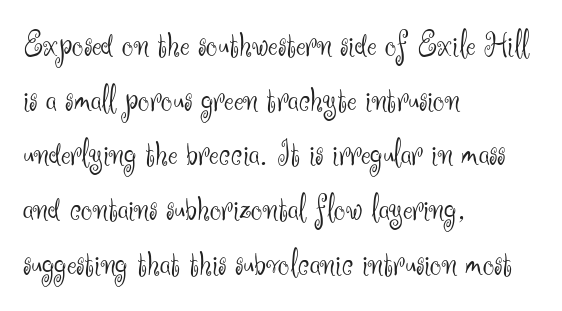
Stems and bowls with no extra thickness — not bold. Glance below the letters and you will spot only blank space. Stroke terminals: plain, sans-serif. How would I describe the line gaps? Plain and ordinary.
